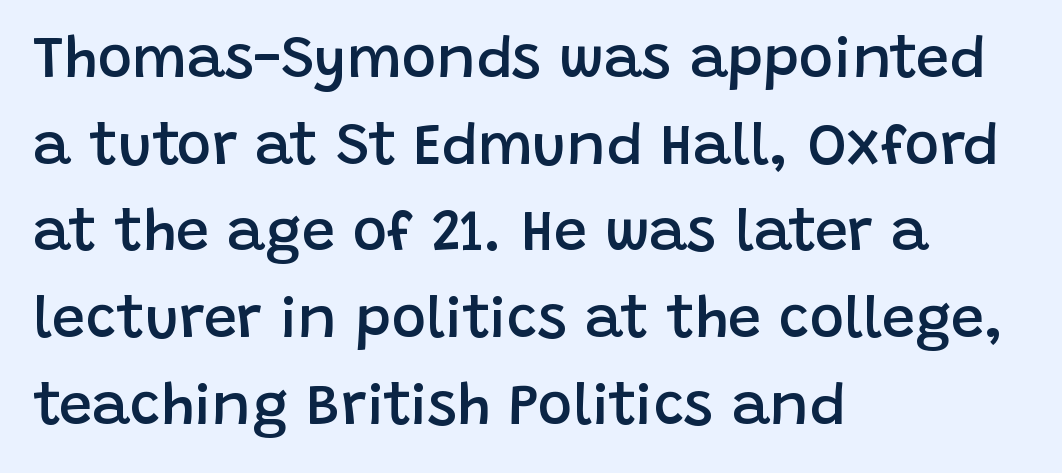
{"serif": "no", "italic": "no", "bold": "semi", "weight": "semibold", "width": "normal", "stroke_contrast": "low", "x_height": "large", "monospaced": "no", "underline": "no", "align": "left", "line_spacing": "normal", "line_spacing_ratio": 1.47, "letter_spacing": "normal", "letter_spacing_em": 0.0, "glyph_px": 59}
